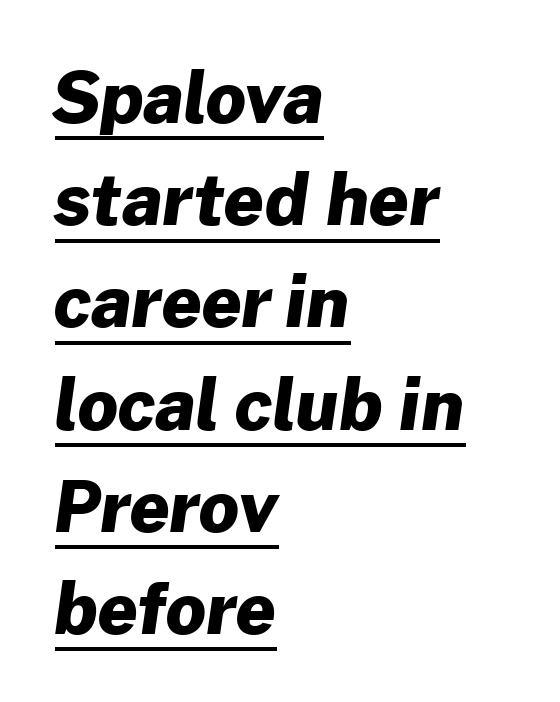
{"serif": "no", "bold": "yes", "weight": "heavy", "width": "normal", "stroke_contrast": "low", "x_height": "medium", "monospaced": "no", "underline": "yes", "align": "left", "line_spacing": "normal", "line_spacing_ratio": 1.46, "letter_spacing": "normal", "letter_spacing_em": 0.0, "glyph_px": 70}
